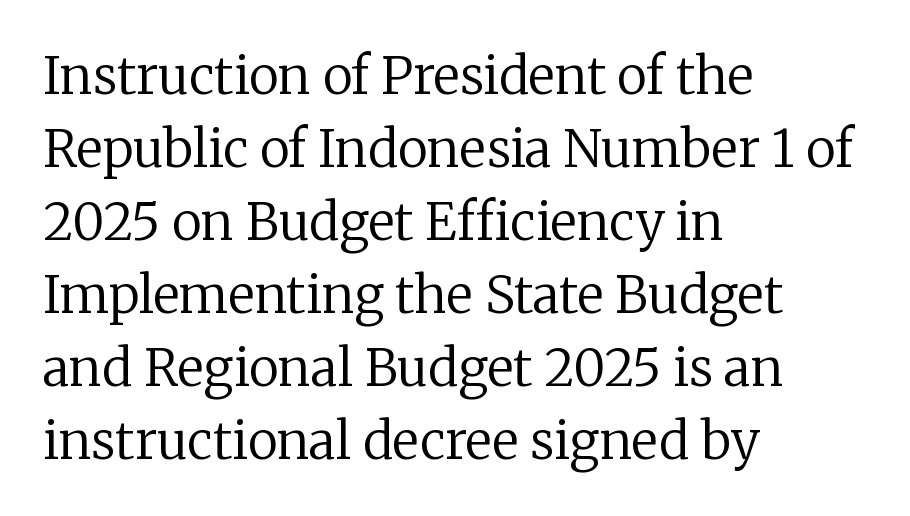
Q: Is the text bold? A: No.
Q: Is the text italic (slanted)? A: No, it is upright.
Q: Is the typeface a serif or a sans-serif typeface? A: Serif.
Q: Is the text underlined? A: No.
Q: How is the paragraph aligned? A: Left-aligned.
Q: Is the spacing between letters normal or unusually wide? A: Normal.
Q: Is the spacing between lines tight, normal or loose? A: Normal.
Q: Width (condensed, normal, or wide)? A: Normal.
Q: Stroke contrast? A: Low.
Q: x-height? A: Medium.
Q: Monospaced? A: No.
